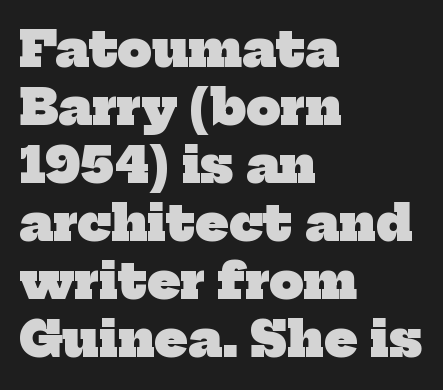
Q: Is the text bold? A: Yes.
Q: Is the typeface a serif or a sans-serif typeface? A: Serif.
Q: Is the text underlined? A: No.
Q: How is the paragraph aligned? A: Left-aligned.
Q: Is the spacing between letters normal or unusually wide? A: Normal.
Q: Width (condensed, normal, or wide)? A: Normal.
Q: Stroke contrast? A: Low.
Q: x-height? A: Medium.
Q: Monospaced? A: No.
